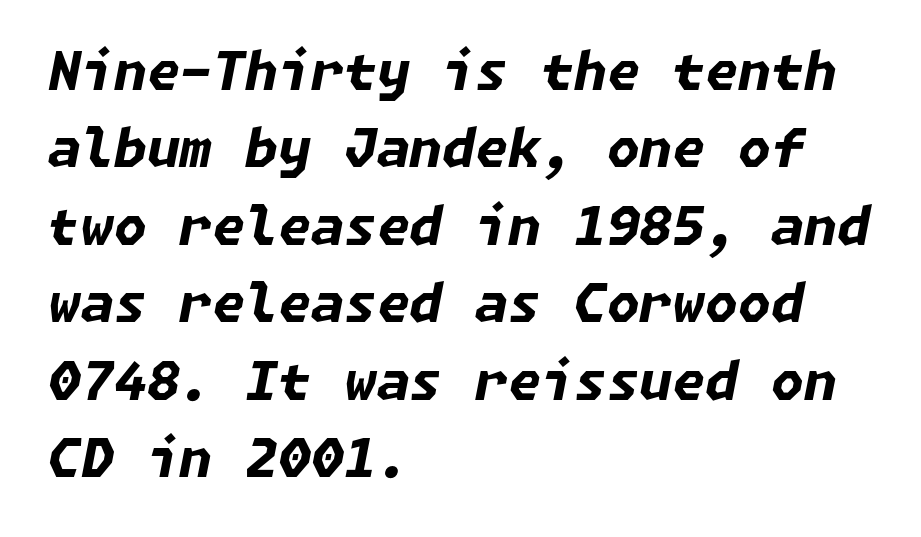
{"italic": "yes", "lean": "right", "slant_degrees": 11, "bold": "yes", "weight": "bold", "width": "normal", "stroke_contrast": "low", "x_height": "medium", "underline": "no", "align": "left", "line_spacing": "normal", "line_spacing_ratio": 1.46, "letter_spacing": "normal", "letter_spacing_em": 0.0, "glyph_px": 53}
